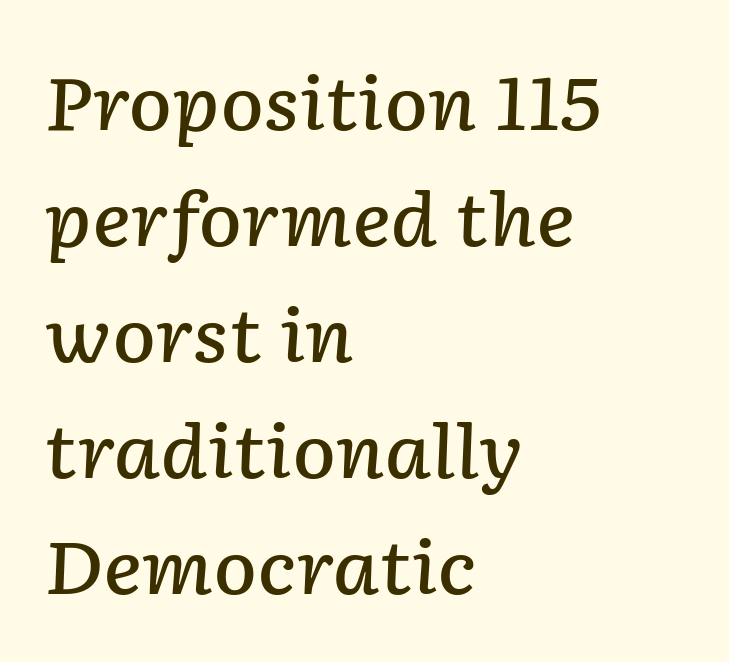
Q: Is the text bold? A: Semi-bold.
Q: Is the text italic (slanted)? A: Yes, it leans right by about 2 degrees.
Q: Is the text underlined? A: No.
Q: How is the paragraph aligned? A: Left-aligned.
Q: Is the spacing between letters normal or unusually wide? A: Normal.
Q: Is the spacing between lines tight, normal or loose? A: Normal.
Q: Width (condensed, normal, or wide)? A: Normal.
Q: Stroke contrast? A: Low.
Q: x-height? A: Medium.
Q: Monospaced? A: No.
